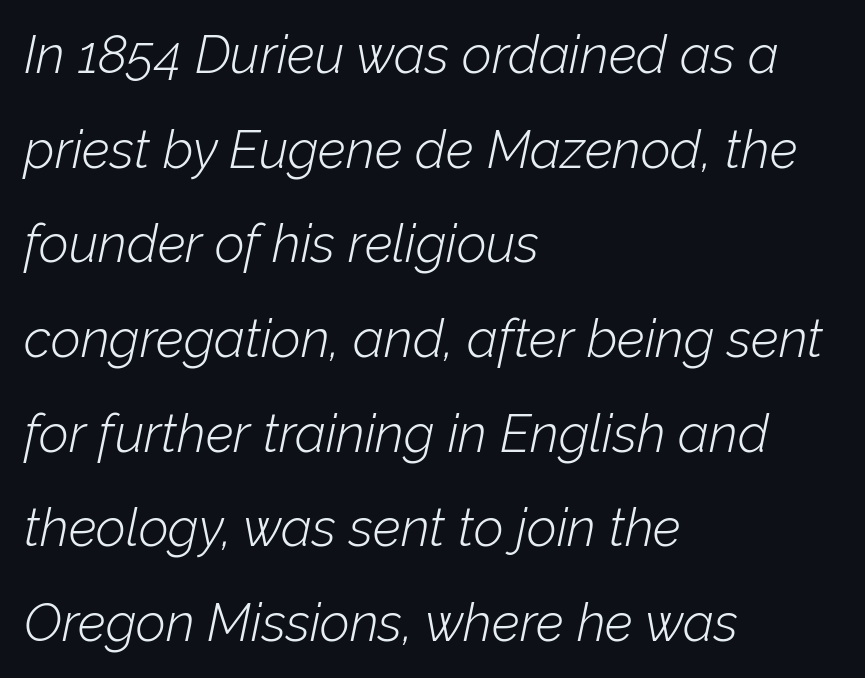
Is the type slanted? Yes — the strokes lean at a clear angle. Is the block centered? No — it sits flush against the left margin. The font sits on the lighter half of the weight spectrum, regular included. A typesetter would call this zero additional tracking. A bare baseline throughout the passage. The letters advance in unequal steps, a hallmark of proportional type.
